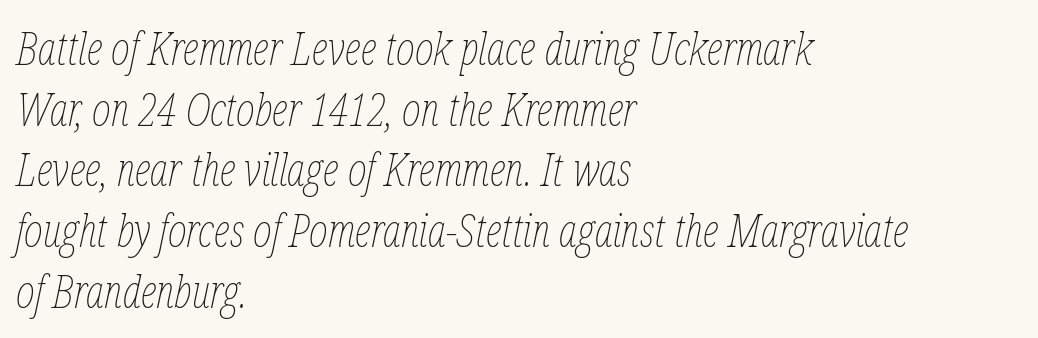
The image shows 45 px thin, condensed type, italic (leaning right); set left-aligned, normal line spacing (1.35x), normal letter spacing, not underlined; low stroke contrast and a medium x-height.
